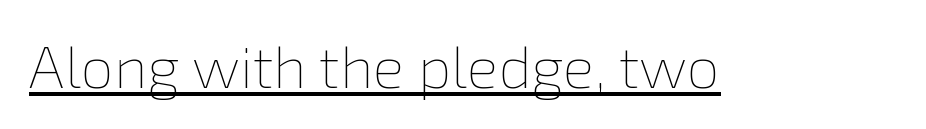
Is this a fixed-width face? No — the glyphs have proportional, varying widths. Look at the tracking — it's just the regular setting, nothing added. The strokes carry an ordinary text weight at most. Is there an underline? Yes — a line sits under the letters. Italic: no, the glyphs are upright roman.
